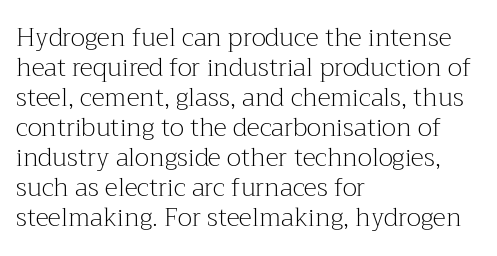
The image shows 25 px text type, upright; set left-aligned, line spacing 1.2x, normal letter spacing, not underlined.
